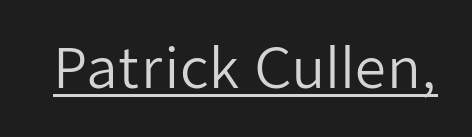
Q: Is the text bold? A: No.
Q: Is the text italic (slanted)? A: No, it is upright.
Q: Is the typeface a serif or a sans-serif typeface? A: Sans-serif.
Q: Is the text underlined? A: Yes.
Q: Is the spacing between letters normal or unusually wide? A: Normal.
Q: Width (condensed, normal, or wide)? A: Normal.
Q: Stroke contrast? A: Low.
Q: x-height? A: Medium.
Q: Monospaced? A: No.
